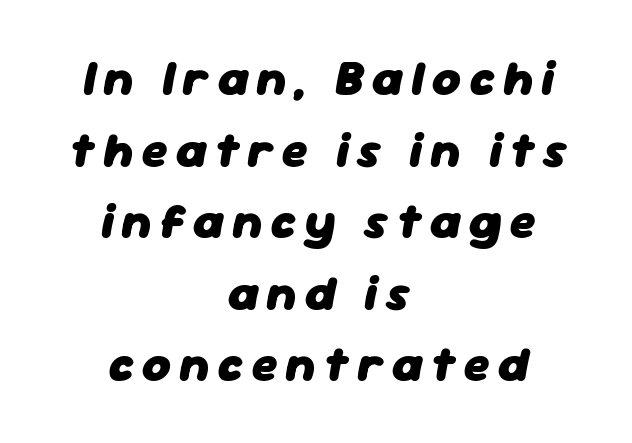
You could not count columns in this text — the font is proportionally spaced. There's an unmistakable incline to the writing here. The paragraph shown floats in the horizontal middle. Typographic density is high because the face is bold. Check the space under the baseline: it is left empty. Regular leading.
